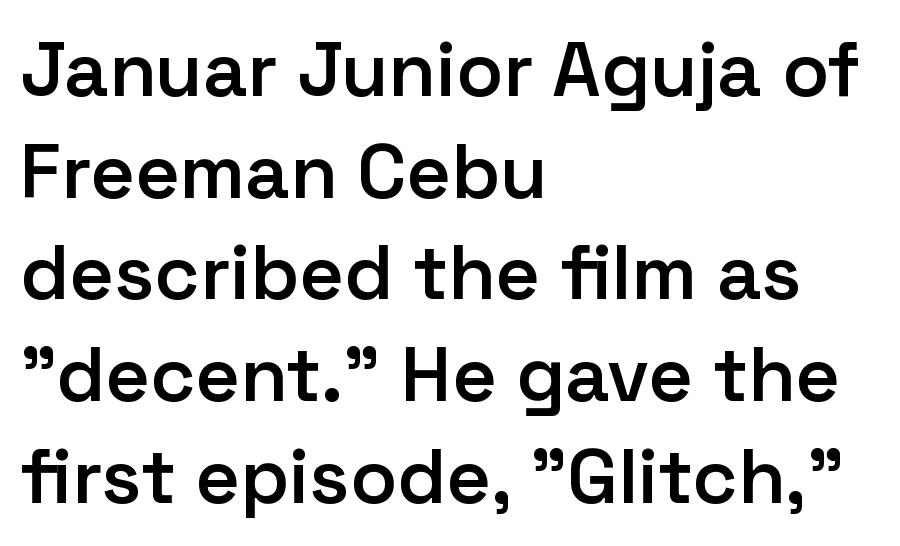
Q: Is the text bold? A: Semi-bold.
Q: Is the text italic (slanted)? A: No, it is upright.
Q: Is the typeface a serif or a sans-serif typeface? A: Sans-serif.
Q: Is the text underlined? A: No.
Q: How is the paragraph aligned? A: Left-aligned.
Q: Is the spacing between letters normal or unusually wide? A: Normal.
Q: Is the spacing between lines tight, normal or loose? A: Normal.
Q: Width (condensed, normal, or wide)? A: Normal.
Q: Stroke contrast? A: Low.
Q: x-height? A: Medium.
Q: Monospaced? A: No.
